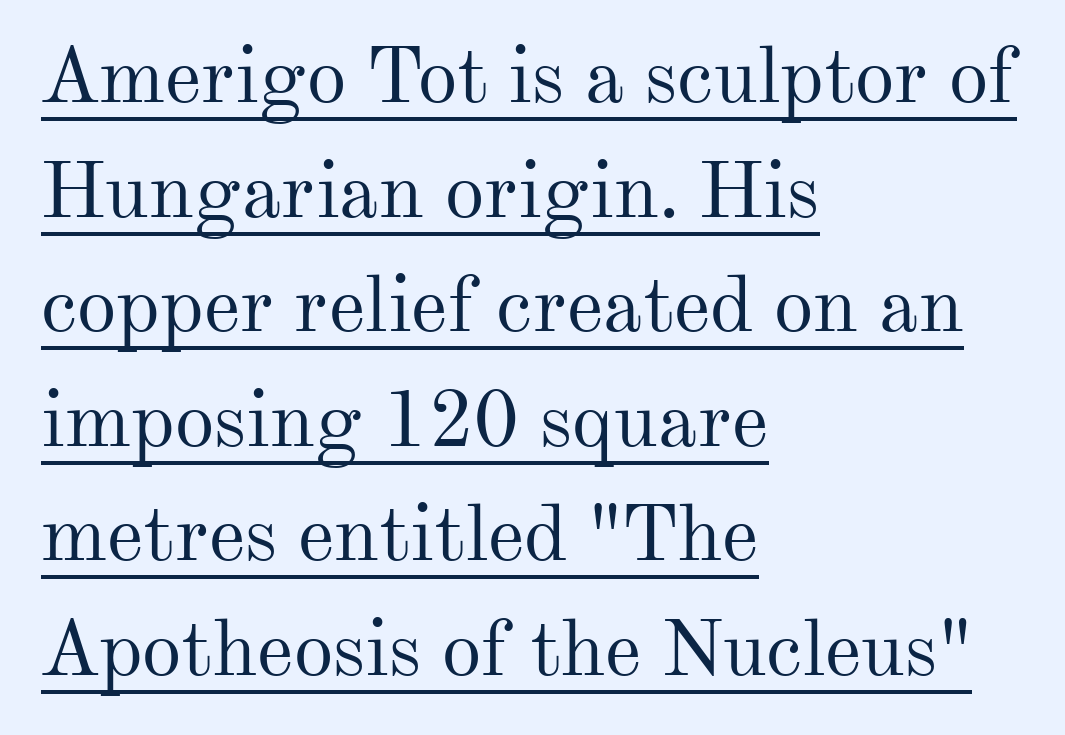
Nope, not italic — everything's standing straight. Each word holds together tightly as a unit, with standard inter-letter gaps. Here the designer chose a conventional face with non-uniform glyph widths. Compared with undecorated copy, this sample adds a rule below the words.
